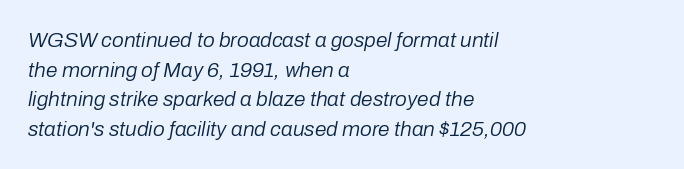
Q: Is the text bold? A: No.
Q: Is the text italic (slanted)? A: Yes, it leans right by about 10 degrees.
Q: Is the text underlined? A: No.
Q: How is the paragraph aligned? A: Left-aligned.
Q: Is the spacing between letters normal or unusually wide? A: Normal.
Q: Is the spacing between lines tight, normal or loose? A: Normal.
